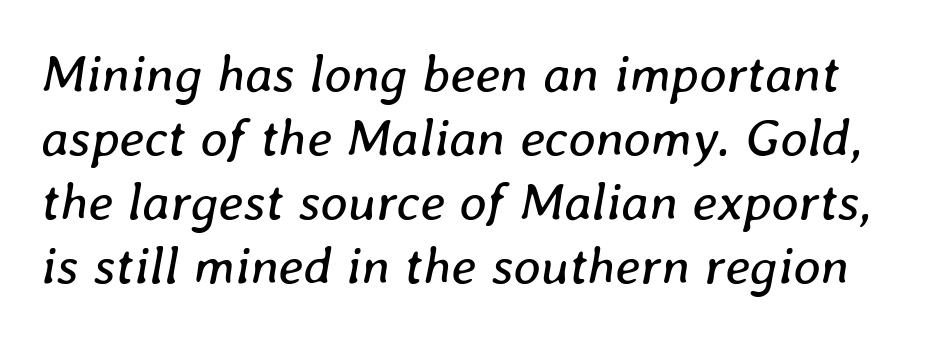
Q: Is the text bold? A: No.
Q: Is the text italic (slanted)? A: Yes, it leans right by about 8 degrees.
Q: Is the text underlined? A: No.
Q: Is the spacing between letters normal or unusually wide? A: Normal.
Q: Width (condensed, normal, or wide)? A: Normal.
Q: Stroke contrast? A: Low.
Q: x-height? A: Medium.
Q: Monospaced? A: No.
